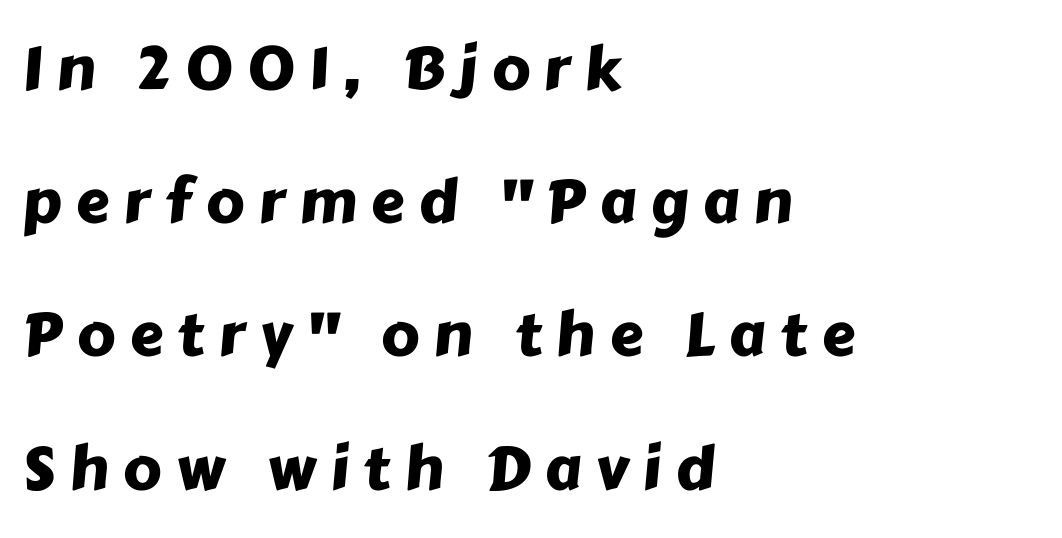
Q: Is the typeface a serif or a sans-serif typeface? A: Sans-serif.
Q: Is the text underlined? A: No.
Q: How is the paragraph aligned? A: Left-aligned.
Q: Is the spacing between letters normal or unusually wide? A: Unusually wide.
Q: Is the spacing between lines tight, normal or loose? A: Loose.
Q: Width (condensed, normal, or wide)? A: Normal.
Q: Stroke contrast? A: Low.
Q: x-height? A: Medium.
Q: Monospaced? A: No.
